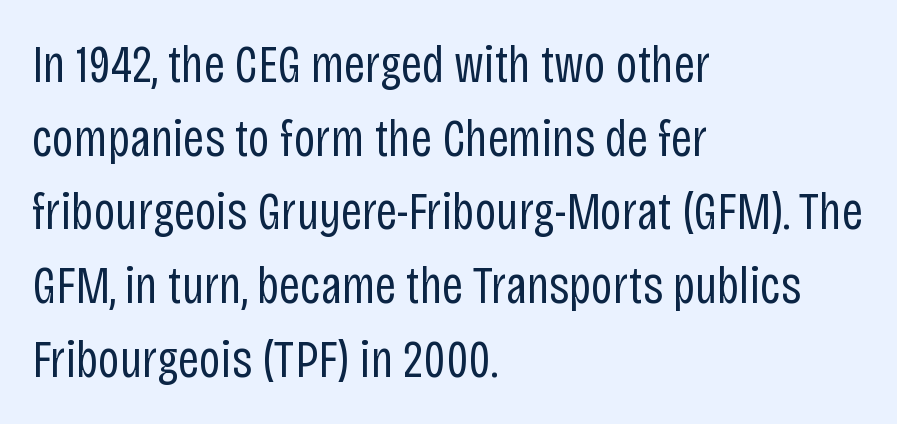
{"serif": "no", "italic": "no", "bold": "no", "weight": "regular", "width": "condensed", "stroke_contrast": "low", "x_height": "large", "monospaced": "no", "underline": "no", "align": "left", "line_spacing": "normal", "line_spacing_ratio": 1.39, "letter_spacing": "normal", "letter_spacing_em": 0.0, "glyph_px": 53}
